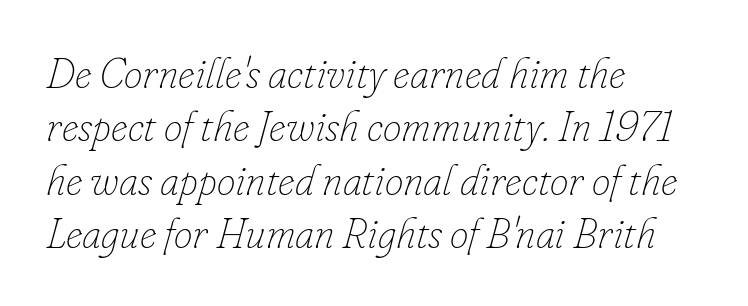
The image shows 42 px thin type, italic (leaning right); set left-aligned, normal line spacing (1.27x), normal letter spacing, not underlined; low stroke contrast and a small x-height.
